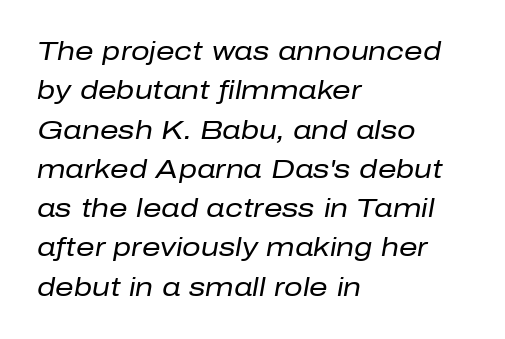
The image shows 26 px text type, italic (leaning right); set left-aligned, normal line spacing (1.51x), normal letter spacing, not underlined.
